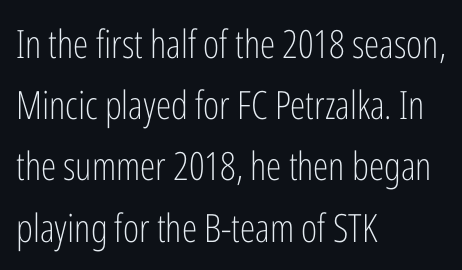
The image shows 39 px light, condensed sans-serif type, upright; set left-aligned, normal line spacing (1.57x), normal letter spacing, not underlined; low stroke contrast and a medium x-height.
